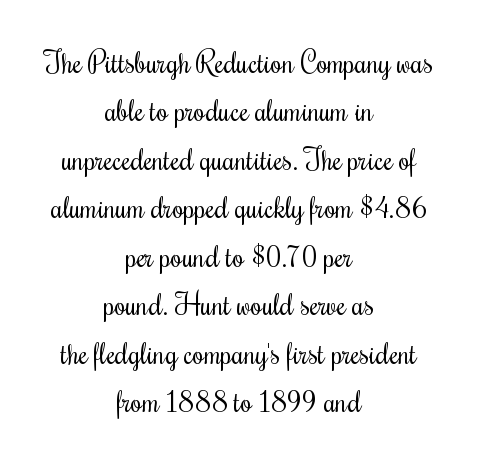
Q: Is the text bold? A: No.
Q: Is the text italic (slanted)? A: Yes.
Q: Is the typeface a serif or a sans-serif typeface? A: Serif.
Q: Is the text underlined? A: No.
Q: How is the paragraph aligned? A: Centered.
Q: Is the spacing between letters normal or unusually wide? A: Normal.
Q: Is the spacing between lines tight, normal or loose? A: Normal.
Q: Width (condensed, normal, or wide)? A: Condensed.
Q: Stroke contrast? A: Medium.
Q: x-height? A: Small.
Q: Monospaced? A: No.
